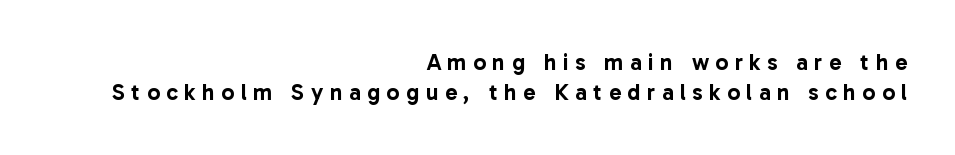
The glyphs are unaccompanied by any horizontal stroke below them. Leading matches the norm, producing a regular column. Line ends are locked; line starts wander. Spacing between characters has been opened up far beyond the box default.
